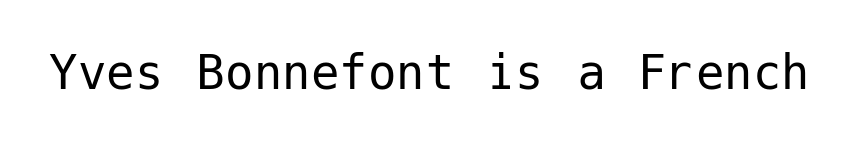
{"serif": "no", "italic": "no", "bold": "no", "weight": "regular", "width": "normal", "stroke_contrast": "low", "x_height": "medium", "underline": "no", "letter_spacing": "normal", "letter_spacing_em": 0.0, "glyph_px": 57}
